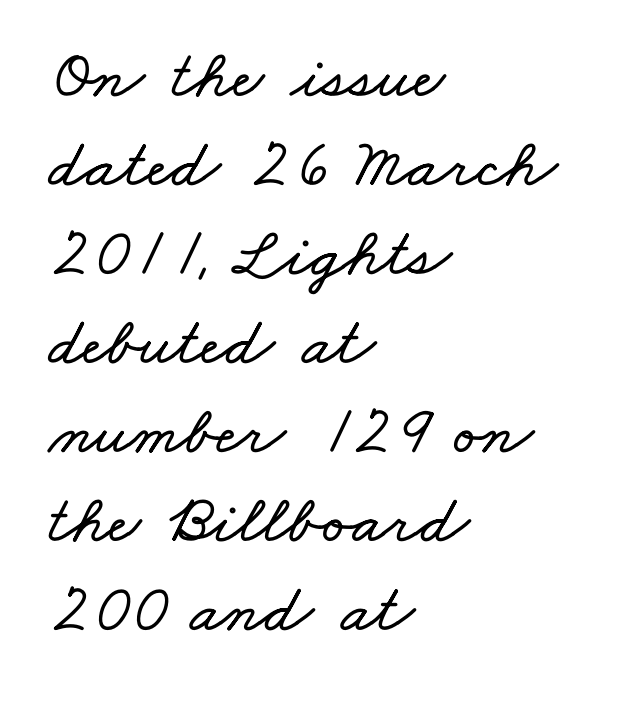
The image shows 69 px wide type; set left-aligned, normal line spacing (1.29x), normal letter spacing, not underlined; low stroke contrast and a small x-height.
